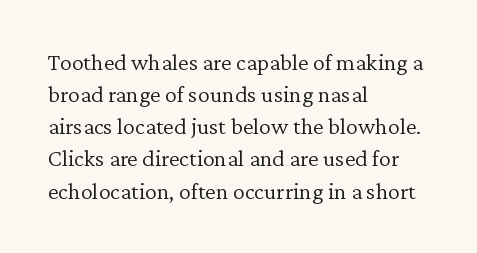
Q: Is the text bold? A: No.
Q: Is the text italic (slanted)? A: No, it is upright.
Q: Is the text underlined? A: No.
Q: How is the paragraph aligned? A: Left-aligned.
Q: Is the spacing between letters normal or unusually wide? A: Normal.
Q: Is the spacing between lines tight, normal or loose? A: Normal.
